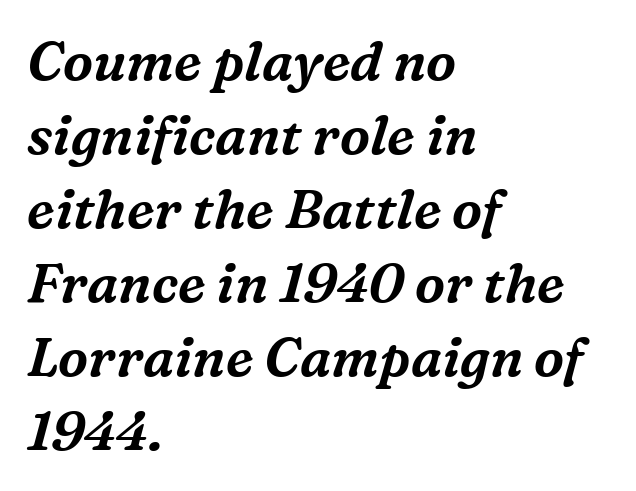
Each letter keeps its own natural width here, so spacing adapts to shape. Words appear dense and cohesive because spacing is normal. Small tapered or slab feet sit at the stroke ends, so this counts as serif. Layout note: lines flush left. The space between consecutive lines is moderate.
